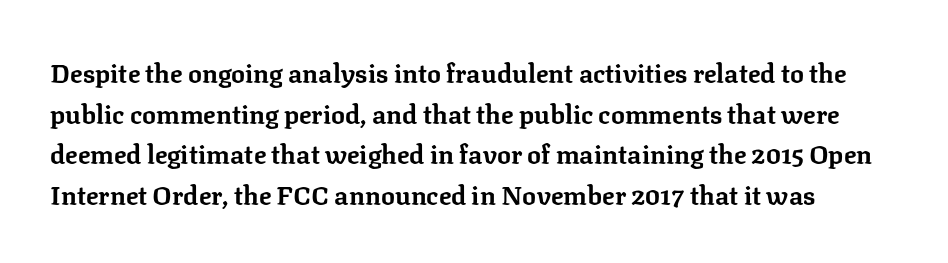
This block has exactly the height ordinary leading produces. Bold? Absolutely — the strokes are thick and heavy. The foot of each line stays bare and open. Inter-character spacing is left at the font's built-in metrics.
